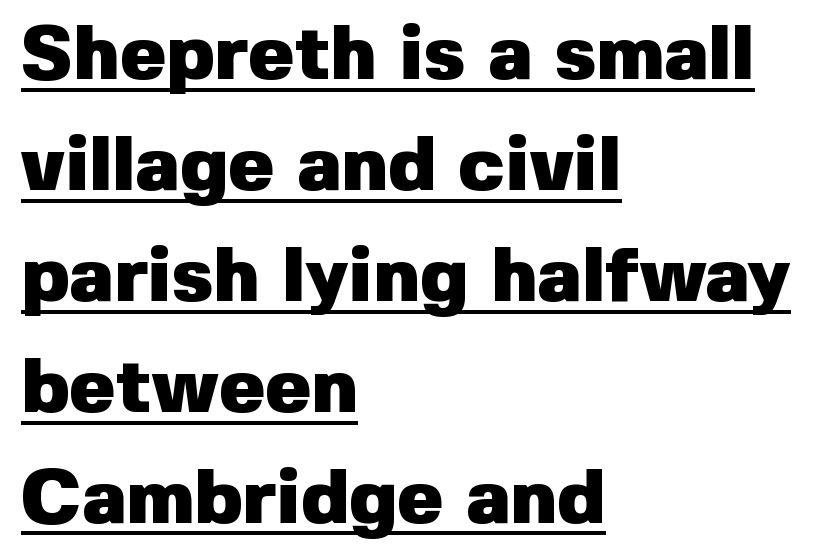
The passage shown is emphatically bold. Underlined type. A student would call this left alignment; a typographer would say flush left, rag right. This sample uses plain, unmodified letter spacing.
